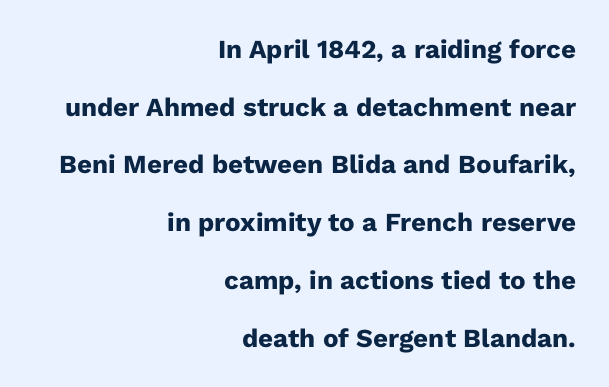
Q: Is the text bold? A: Yes.
Q: Is the text italic (slanted)? A: No, it is upright.
Q: Is the text underlined? A: No.
Q: How is the paragraph aligned? A: Right-aligned.
Q: Is the spacing between letters normal or unusually wide? A: Normal.
Q: Is the spacing between lines tight, normal or loose? A: Loose.
